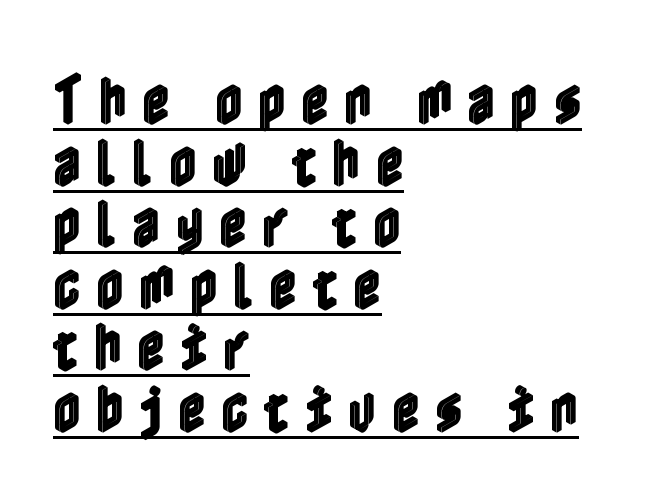
Short and long lines alike share a common starting point at left. This sample uses an upright cut, with every glyph sitting square on the baseline. The tracking reads as deliberately expanded to a designer's eye. The designer dialed line spacing down below the default.
